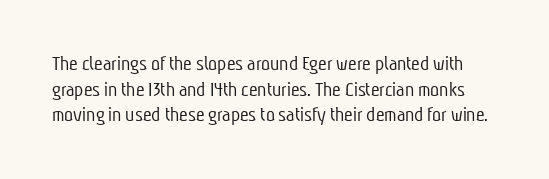
Honestly, the letter spacing is just normal — you wouldn't notice it. Unbolded letterforms with no extra heft. Unmarked baselines from the first word to the last.
